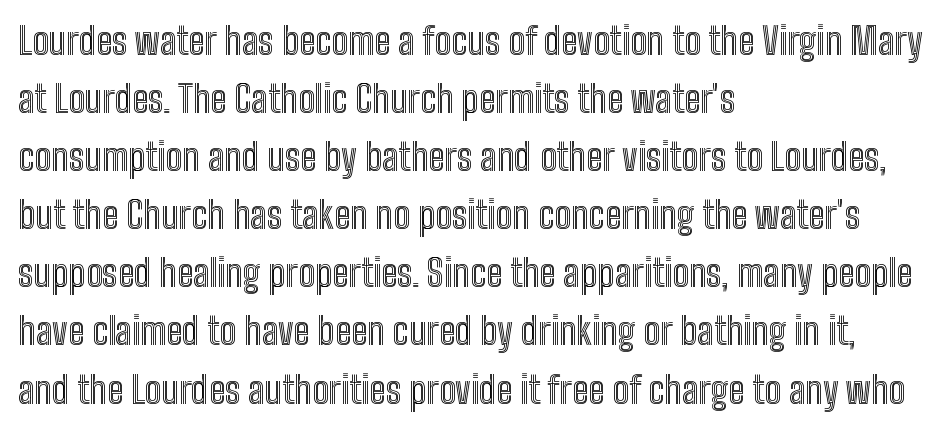
The image shows 37 px condensed type, upright; set left-aligned, normal line spacing (1.57x), normal letter spacing, not underlined; a medium x-height.
